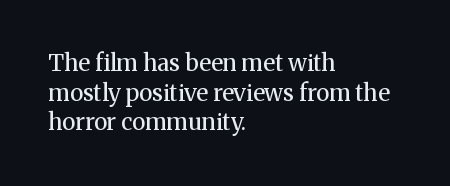
Q: Is the text bold? A: No.
Q: Is the text italic (slanted)? A: No, it is upright.
Q: Is the text underlined? A: No.
Q: How is the paragraph aligned? A: Left-aligned.
Q: Is the spacing between letters normal or unusually wide? A: Normal.
Q: Is the spacing between lines tight, normal or loose? A: Normal.
